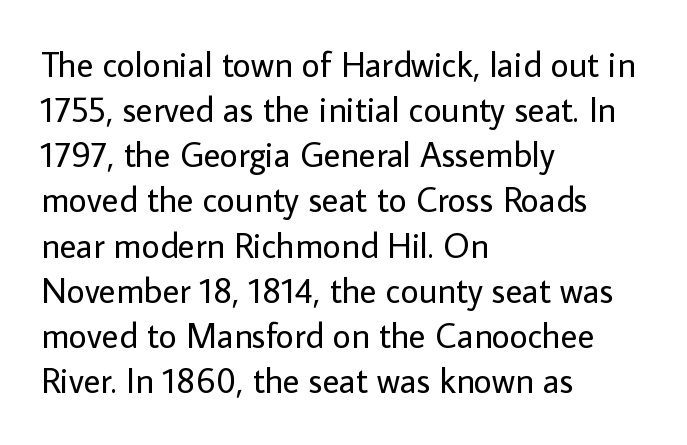
The foot of each line stays bare and open. Note the varied advance widths — an 'i' is clearly narrower than an 'm'. No chunkiness to these letters — they're not bold. Compared with typical paragraphs, the rows here are spaced about the same. Nothing sits at the stroke ends, so this counts as sans-serif.
